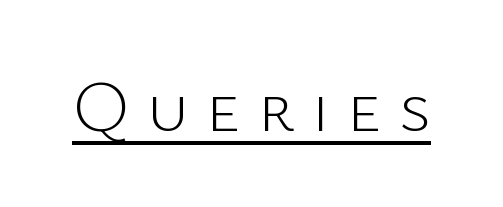
The image shows 72 px light sans-serif type, upright; set unusually wide letter spacing (+0.24 em), underlined; low stroke contrast and a medium x-height.
